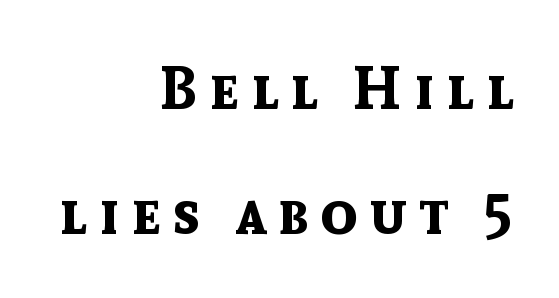
Only glyphs here, with clear space below each row. These words are printed bold, with thick strokes throughout. Inter-character spacing is expanded well beyond the font's built-in metrics. Does the leading feel generous? Absolutely, it's lavish.
